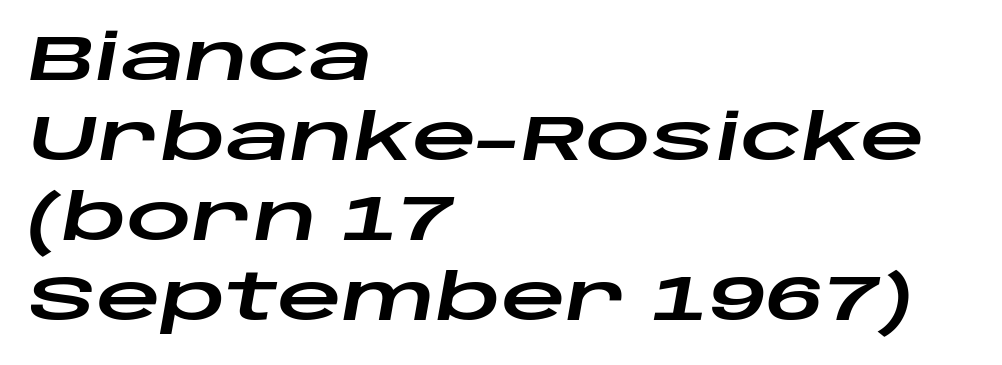
Q: Is the text italic (slanted)? A: Yes, it leans right by about 10 degrees.
Q: Is the text underlined? A: No.
Q: How is the paragraph aligned? A: Left-aligned.
Q: Is the spacing between letters normal or unusually wide? A: Normal.
Q: Is the spacing between lines tight, normal or loose? A: Normal.
Q: Width (condensed, normal, or wide)? A: Wide.
Q: Stroke contrast? A: Low.
Q: x-height? A: Large.
Q: Monospaced? A: No.
